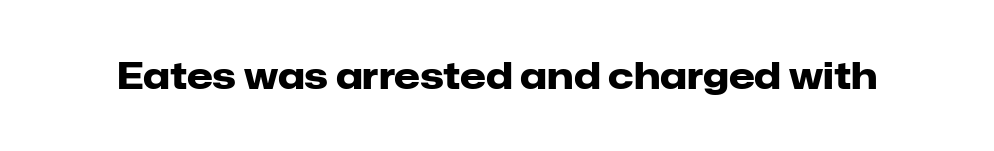
{"serif": "no", "italic": "no", "bold": "yes", "weight": "heavy", "width": "normal", "stroke_contrast": "low", "x_height": "medium", "monospaced": "no", "underline": "no", "letter_spacing": "normal", "letter_spacing_em": 0.0, "glyph_px": 37}
